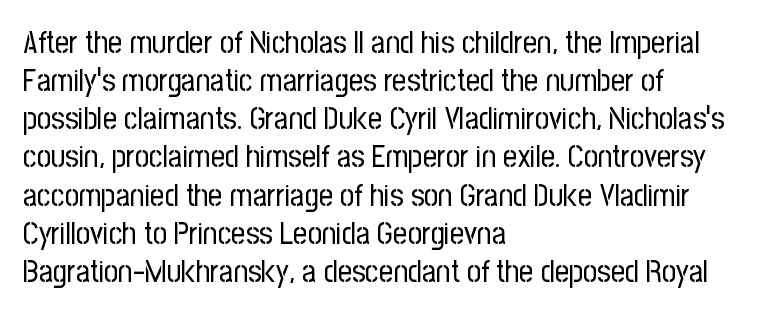
Q: Is the text bold? A: No.
Q: Is the text italic (slanted)? A: No, it is upright.
Q: Is the typeface a serif or a sans-serif typeface? A: Sans-serif.
Q: Is the text underlined? A: No.
Q: How is the paragraph aligned? A: Left-aligned.
Q: Is the spacing between letters normal or unusually wide? A: Normal.
Q: Width (condensed, normal, or wide)? A: Condensed.
Q: Stroke contrast? A: Low.
Q: x-height? A: Medium.
Q: Monospaced? A: No.
